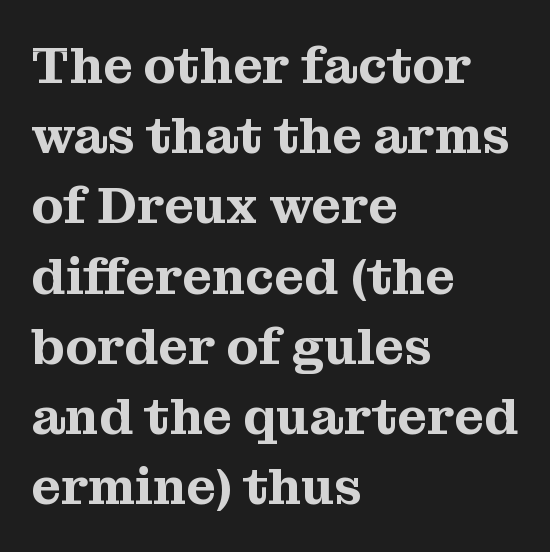
You could call the tracking neutral — neither tight nor loose. This is roman type, the default non-slanted kind. The line-height multiplier appears to be the usual default. Reading down the block, your eye returns to a fixed left position each line.
